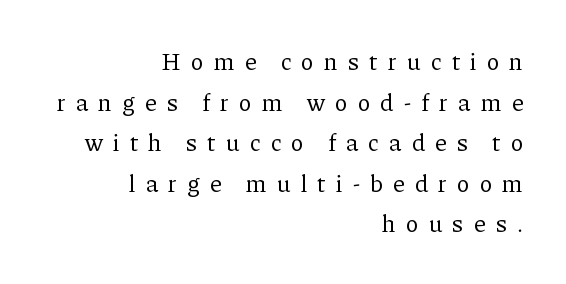
The image shows 24 px text type, upright; set right-aligned, normal line spacing (1.69x), unusually wide letter spacing (+0.43 em), not underlined.
